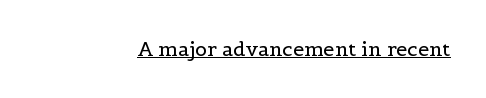
The image shows 20 px text type, upright; set normal letter spacing, underlined.
